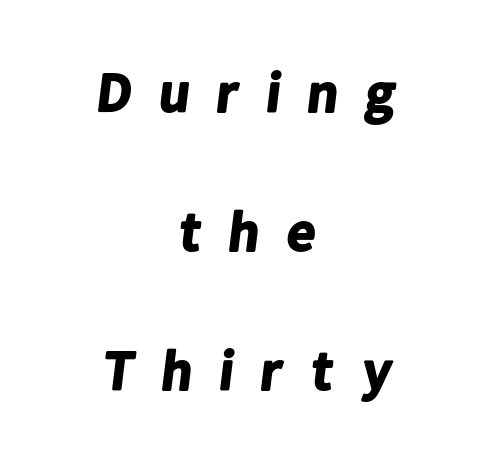
Quick note: underline off. If you folded the block vertically in half, each line would mirror itself in length. A typesetter would call this leading open, well beyond the default. In terms of letterspacing, this is a distinctly airy, spread setting.
